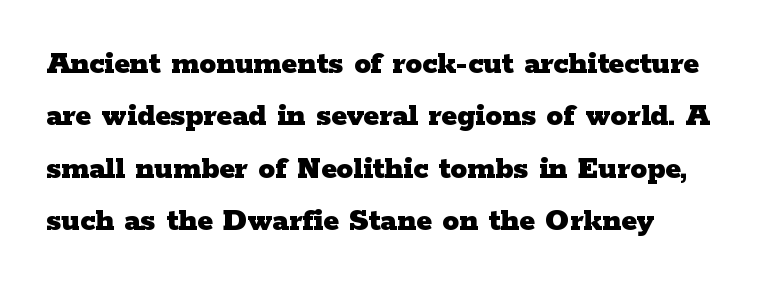
Q: Is the text bold? A: Yes.
Q: Is the text italic (slanted)? A: No, it is upright.
Q: Is the typeface a serif or a sans-serif typeface? A: Serif.
Q: Is the text underlined? A: No.
Q: Is the spacing between letters normal or unusually wide? A: Normal.
Q: Is the spacing between lines tight, normal or loose? A: Normal.
Q: Width (condensed, normal, or wide)? A: Wide.
Q: Stroke contrast? A: Low.
Q: x-height? A: Medium.
Q: Monospaced? A: No.
